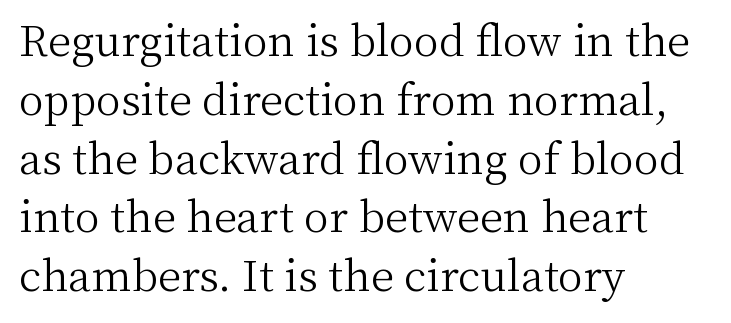
{"serif": "yes", "italic": "no", "bold": "no", "weight": "light", "width": "normal", "stroke_contrast": "medium", "x_height": "medium", "monospaced": "no", "underline": "no", "align": "left", "line_spacing": "normal", "line_spacing_ratio": 1.4, "letter_spacing": "normal", "letter_spacing_em": 0.0, "glyph_px": 42}
